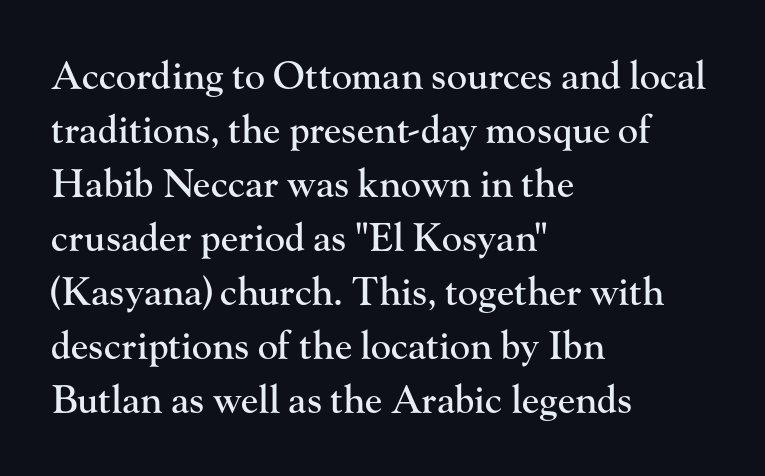
{"serif": "yes", "italic": "no", "width": "normal", "stroke_contrast": "high", "x_height": "small", "monospaced": "no", "underline": "no", "align": "left", "line_spacing": "normal", "line_spacing_ratio": 1.42, "letter_spacing": "normal", "letter_spacing_em": 0.0, "glyph_px": 38}
